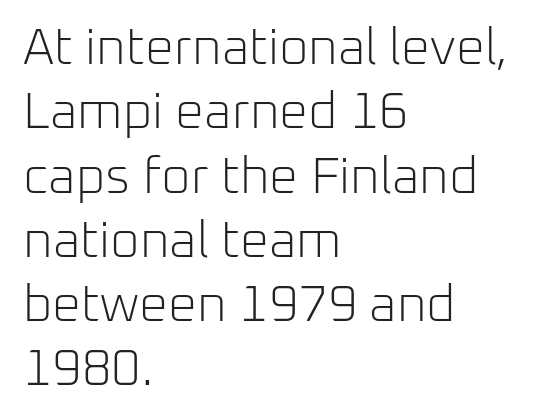
{"serif": "no", "italic": "no", "bold": "no", "weight": "light", "width": "normal", "stroke_contrast": "low", "x_height": "medium", "monospaced": "no", "underline": "no", "align": "left", "line_spacing": "normal", "line_spacing_ratio": 1.26, "letter_spacing": "normal", "letter_spacing_em": 0.0, "glyph_px": 51}
